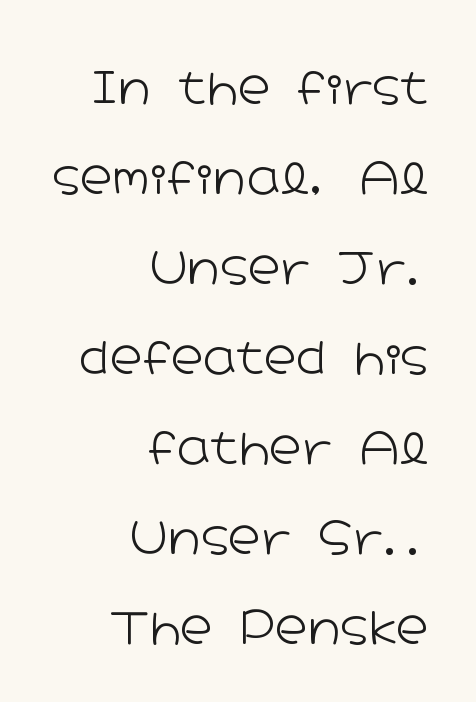
Upright lettering throughout. Any mark beneath the type? The region is blank. The passage shown is typed in a proportional face where columns would drift. Regarding leading, the lines here are spaced well apart.
